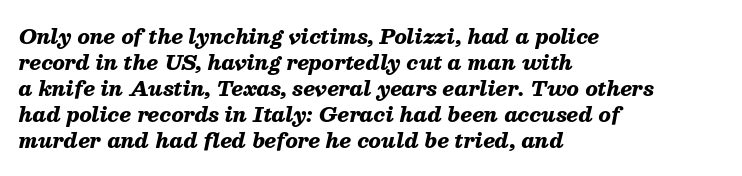
{"italic": "yes", "lean": "right", "slant_degrees": 13, "bold": "yes", "underline": "no", "align": "left", "line_spacing": "normal", "line_spacing_ratio": 1.3, "letter_spacing": "normal", "letter_spacing_em": 0.0, "glyph_px": 20}
